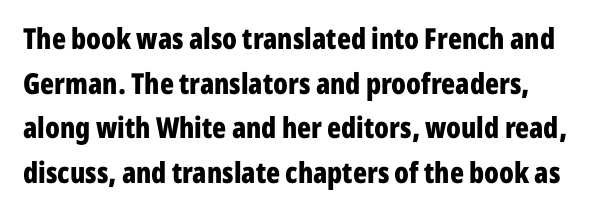
{"serif": "no", "italic": "no", "bold": "yes", "weight": "bold", "width": "condensed", "stroke_contrast": "low", "x_height": "medium", "monospaced": "no", "underline": "no", "line_spacing": "normal", "line_spacing_ratio": 1.54, "letter_spacing": "normal", "letter_spacing_em": 0.0, "glyph_px": 29}
